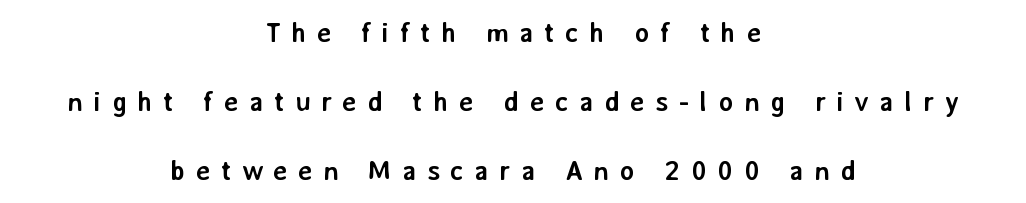
{"serif": "no", "italic": "no", "bold": "yes", "weight": "semibold", "width": "normal", "stroke_contrast": "low", "x_height": "medium", "monospaced": "no", "underline": "no", "align": "center", "line_spacing": "loose", "line_spacing_ratio": 2.47, "letter_spacing": "wide", "letter_spacing_em": 0.37, "glyph_px": 28}
